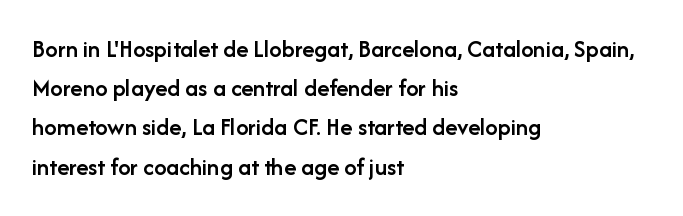
A bare baseline throughout the passage. The sample has been set in demibold, a notch under bold. The paragraph shown leans on its left margin. When letters stand straight like this, we call the style roman or upright. The space between consecutive lines is moderate.
